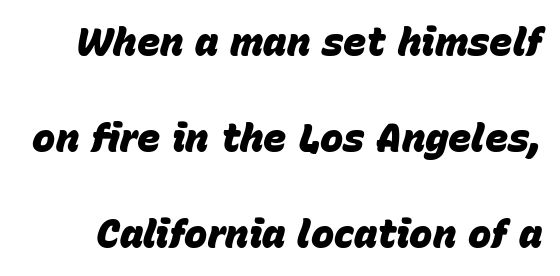
The image shows 39 px heavy type, italic (leaning right); set loose line spacing (2.46x), normal letter spacing, not underlined; low stroke contrast and a large x-height.
